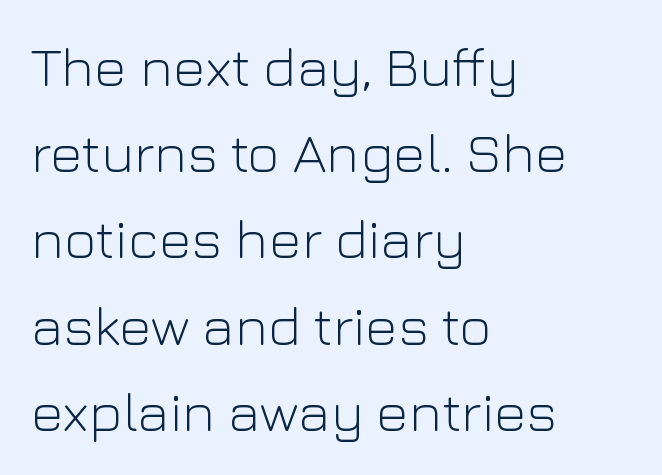
Compared with typical paragraphs, the rows here are spaced about the same. Descenders are the only things crossing below the line. Italic? Not at all — the glyphs are vertical. This sample uses a sans-serif face. The characters are drawn with everyday or finer stroke widths. One-word summary of the alignment: left.
